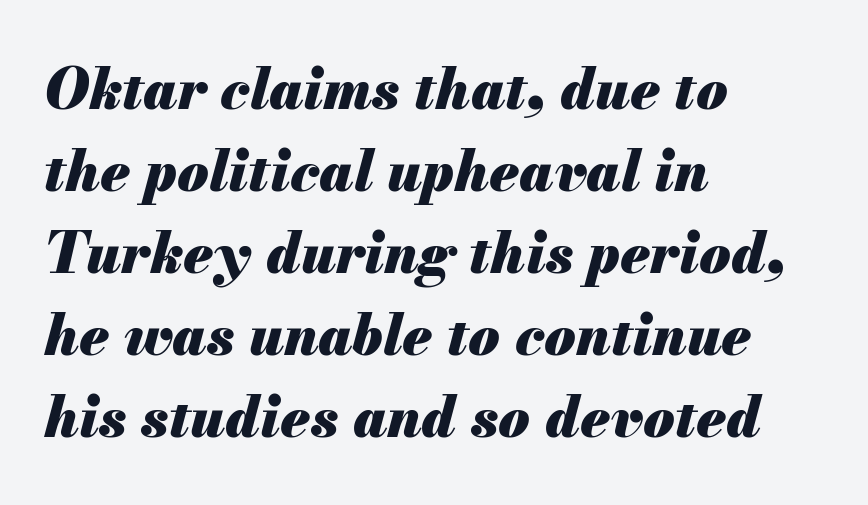
Spacing verdict: proportional, widths tailored to each character. Students, this is bold: see how much ink each stroke carries. One-word summary of the alignment: left. Style check: oblique. The zone under the glyphs is completely vacant. The letters sit at their default tracking, neither squeezed nor spread.
